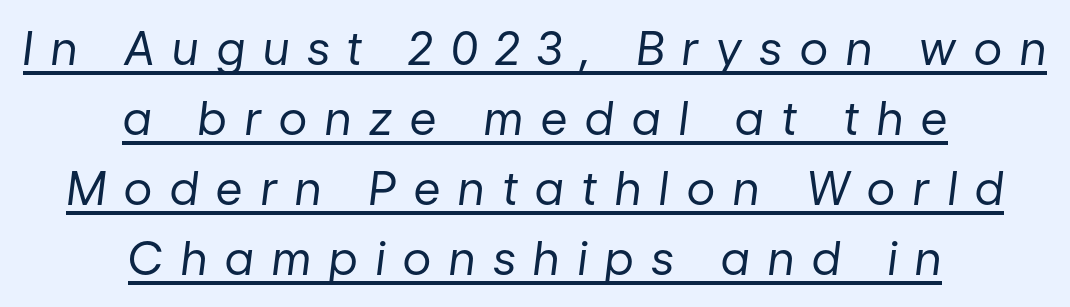
This block has exactly the height ordinary leading produces. Is the block centered? Yes — each line is placed symmetrically about the middle. The specimen reads as italic at a glance. Looks like regular typesetting: each glyph gets only the width it needs. Look at the tracking — it's clearly loosened, letters drifting apart. Honestly, the underline is the first thing you notice here.
